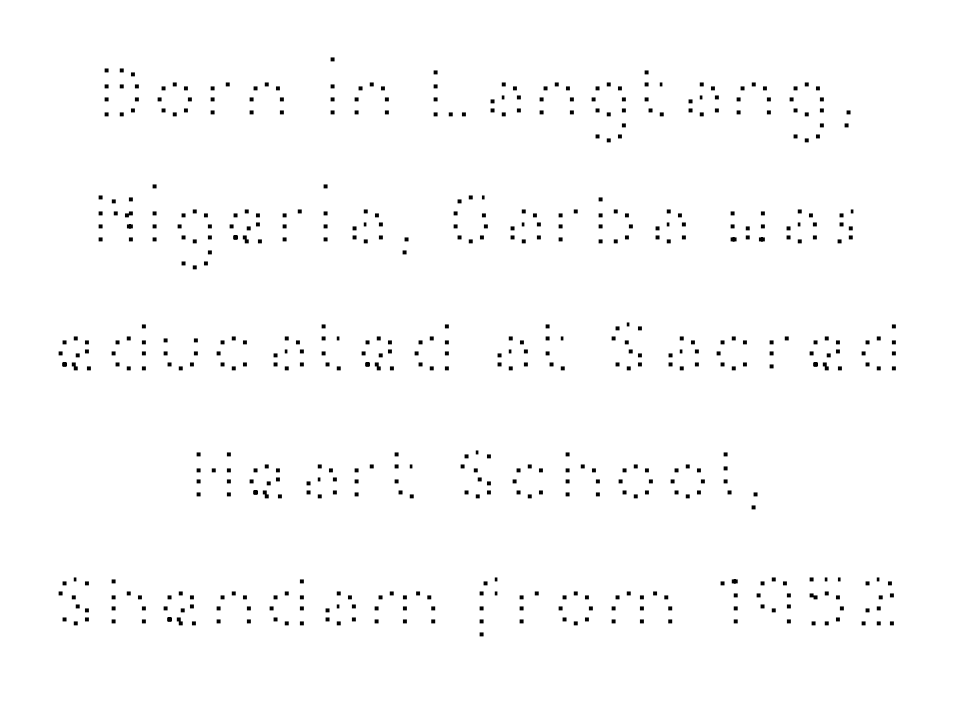
The lines sit at an ordinary, default distance from one another. The letters sit at their default tracking, neither squeezed nor spread. Proportional: the letters do not fall into vertical columns. No heavy texture on the line: the type isn't bold. Ordinary non-slanted type is in use. Layout note: lines centered.
